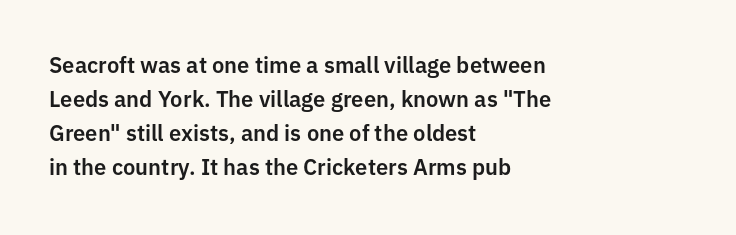
Q: Is the text italic (slanted)? A: No, it is upright.
Q: Is the text underlined? A: No.
Q: How is the paragraph aligned? A: Left-aligned.
Q: Is the spacing between letters normal or unusually wide? A: Normal.
Q: Is the spacing between lines tight, normal or loose? A: Normal.
